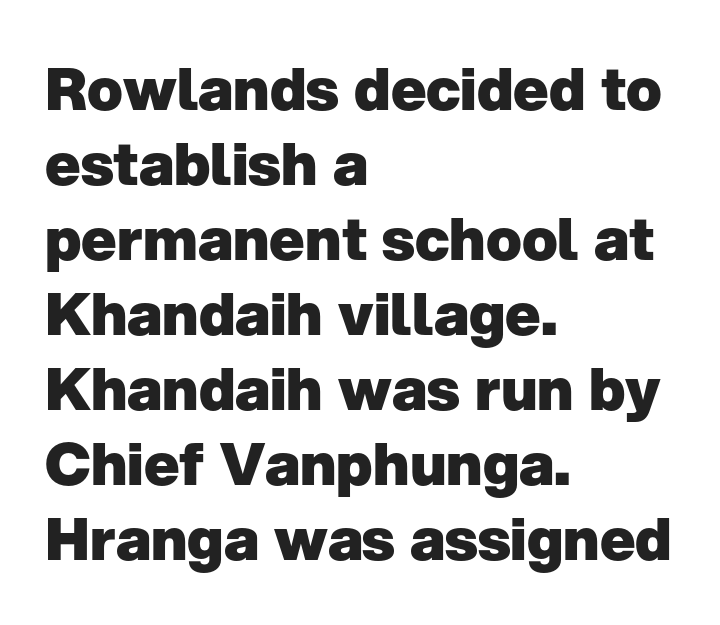
The image shows 59 px heavy sans-serif type, upright; set left-aligned, normal line spacing (1.27x), normal letter spacing, not underlined; low stroke contrast and a medium x-height.
